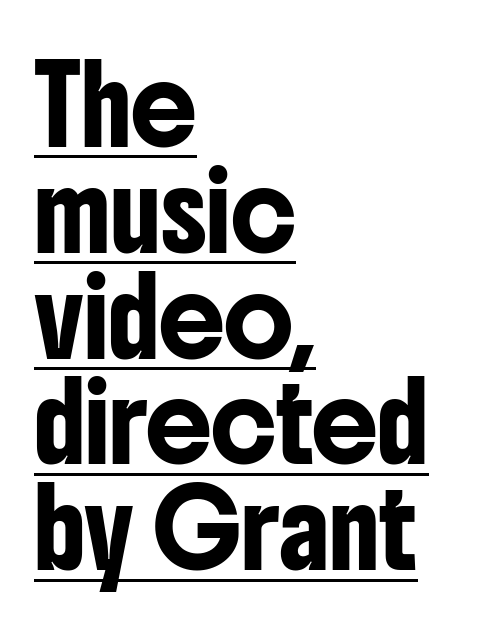
This rendering features underlined lettering. Posture: upright roman. No extra tracking has been applied to these lines. Honestly, the row spacing looks completely unremarkable.
